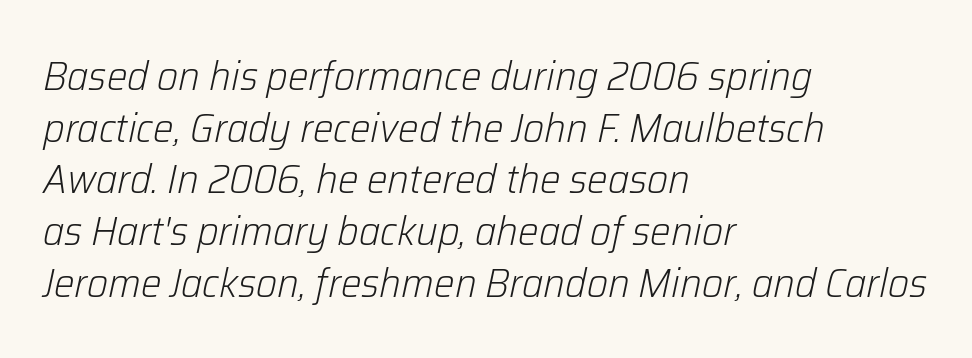
{"italic": "yes", "lean": "right", "slant_degrees": 12, "bold": "no", "weight": "light", "width": "normal", "stroke_contrast": "low", "x_height": "medium", "monospaced": "no", "underline": "no", "align": "left", "line_spacing": "normal", "line_spacing_ratio": 1.26, "letter_spacing": "normal", "letter_spacing_em": 0.0, "glyph_px": 41}
